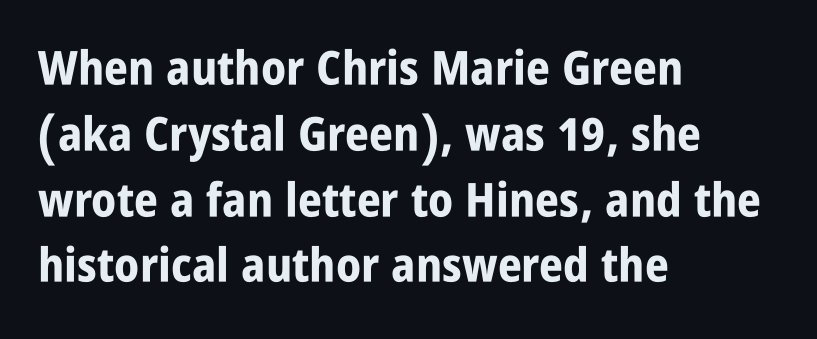
A typesetter would call this proportional, since set widths differ per character. Between one letter and the next there's only the usual sliver of space. The letters stand straight up with perfectly vertical stems. The rendering anchors every line to the left-hand side. Unmarked baselines from the first word to the last.
